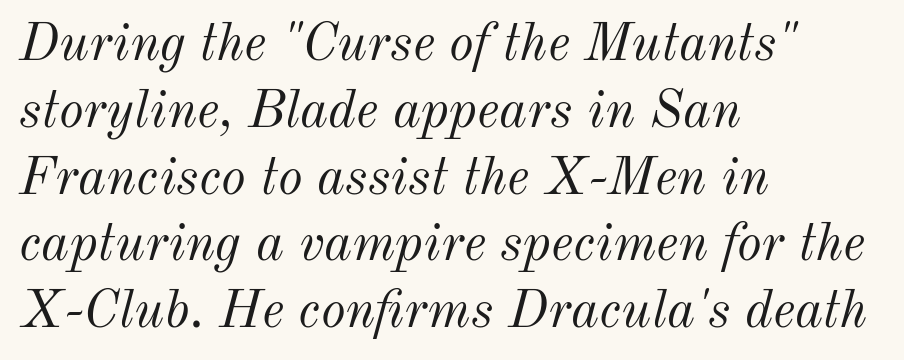
The image shows 53 px light type, italic (leaning right); set left-aligned, normal line spacing (1.26x), normal letter spacing, not underlined; medium stroke contrast and a small x-height.
